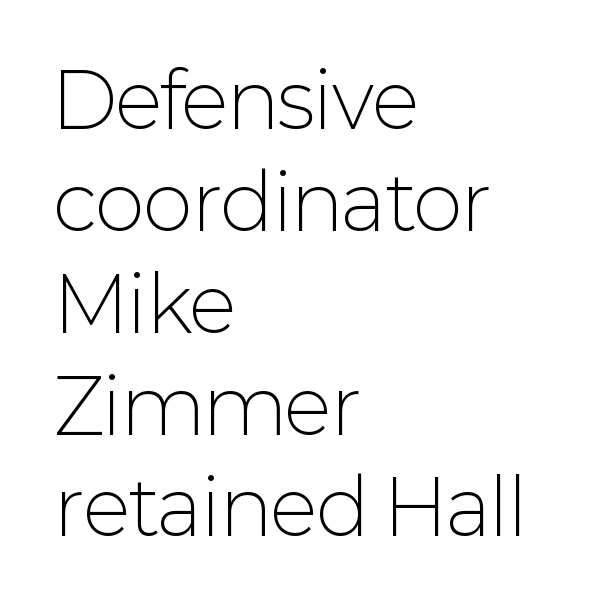
Q: Is the text bold? A: No.
Q: Is the text italic (slanted)? A: No, it is upright.
Q: Is the typeface a serif or a sans-serif typeface? A: Sans-serif.
Q: Is the text underlined? A: No.
Q: How is the paragraph aligned? A: Left-aligned.
Q: Is the spacing between letters normal or unusually wide? A: Normal.
Q: Is the spacing between lines tight, normal or loose? A: Normal.
Q: Width (condensed, normal, or wide)? A: Normal.
Q: Stroke contrast? A: Low.
Q: x-height? A: Medium.
Q: Monospaced? A: No.
